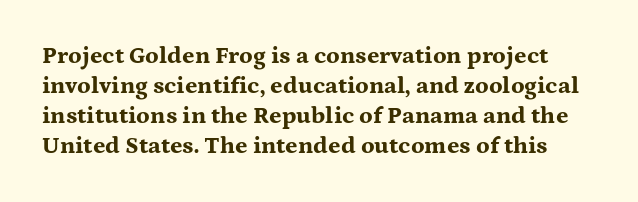
{"italic": "no", "bold": "yes", "underline": "no", "line_spacing": "normal", "line_spacing_ratio": 1.25, "letter_spacing": "normal", "letter_spacing_em": 0.0, "glyph_px": 24}
